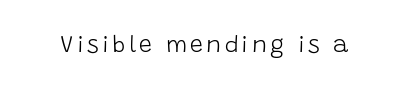
The image shows 23 px text type, upright; set not underlined.
